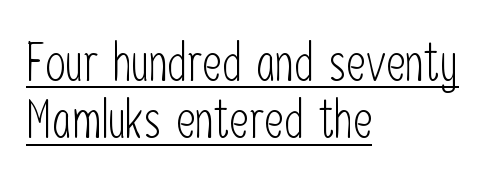
Q: Is the text bold? A: No.
Q: Is the text italic (slanted)? A: No, it is upright.
Q: Is the typeface a serif or a sans-serif typeface? A: Sans-serif.
Q: Is the text underlined? A: Yes.
Q: How is the paragraph aligned? A: Left-aligned.
Q: Is the spacing between letters normal or unusually wide? A: Normal.
Q: Is the spacing between lines tight, normal or loose? A: Tight.
Q: Width (condensed, normal, or wide)? A: Condensed.
Q: Stroke contrast? A: Low.
Q: x-height? A: Medium.
Q: Monospaced? A: No.
